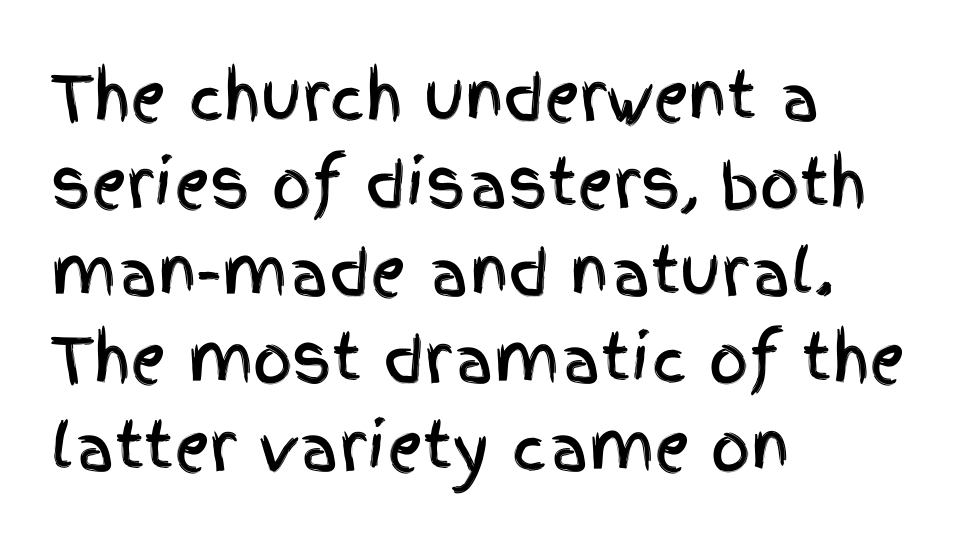
{"serif": "no", "italic": "no", "width": "condensed", "x_height": "large", "monospaced": "no", "underline": "no", "align": "left", "line_spacing": "normal", "line_spacing_ratio": 1.41, "letter_spacing": "normal", "letter_spacing_em": 0.0, "glyph_px": 62}
